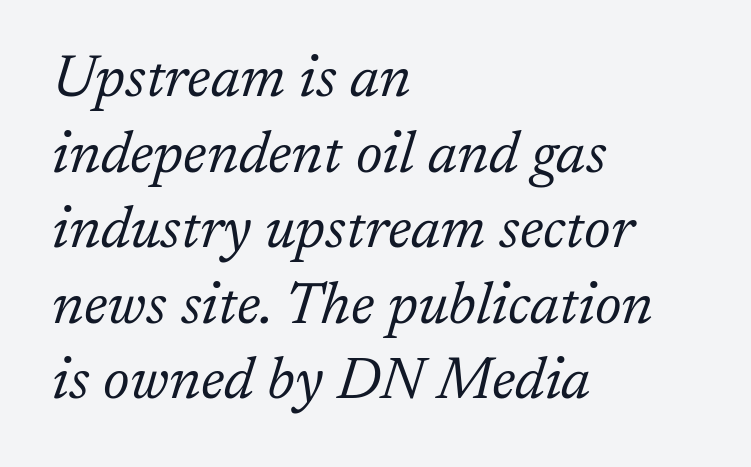
{"serif": "yes", "italic": "yes", "lean": "right", "slant_degrees": 17, "bold": "no", "weight": "light", "width": "normal", "stroke_contrast": "low", "x_height": "medium", "monospaced": "no", "underline": "no", "align": "left", "line_spacing": "normal", "line_spacing_ratio": 1.28, "letter_spacing": "normal", "letter_spacing_em": 0.0, "glyph_px": 59}
